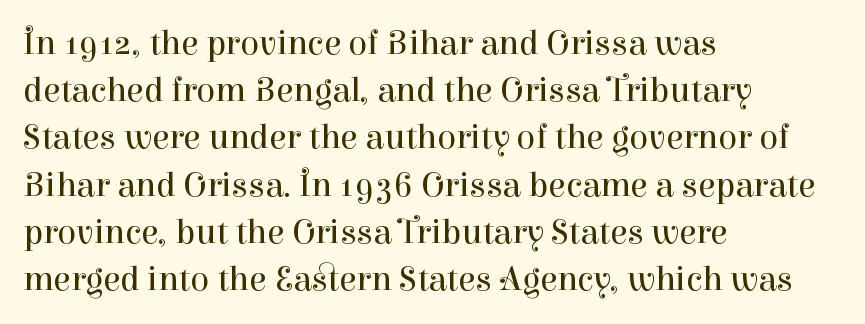
Q: Is the text bold? A: No.
Q: Is the text italic (slanted)? A: No, it is upright.
Q: Is the typeface a serif or a sans-serif typeface? A: Serif.
Q: Is the text underlined? A: No.
Q: How is the paragraph aligned? A: Left-aligned.
Q: Is the spacing between letters normal or unusually wide? A: Normal.
Q: Is the spacing between lines tight, normal or loose? A: Normal.
Q: Width (condensed, normal, or wide)? A: Normal.
Q: Stroke contrast? A: High.
Q: x-height? A: Medium.
Q: Monospaced? A: No.
